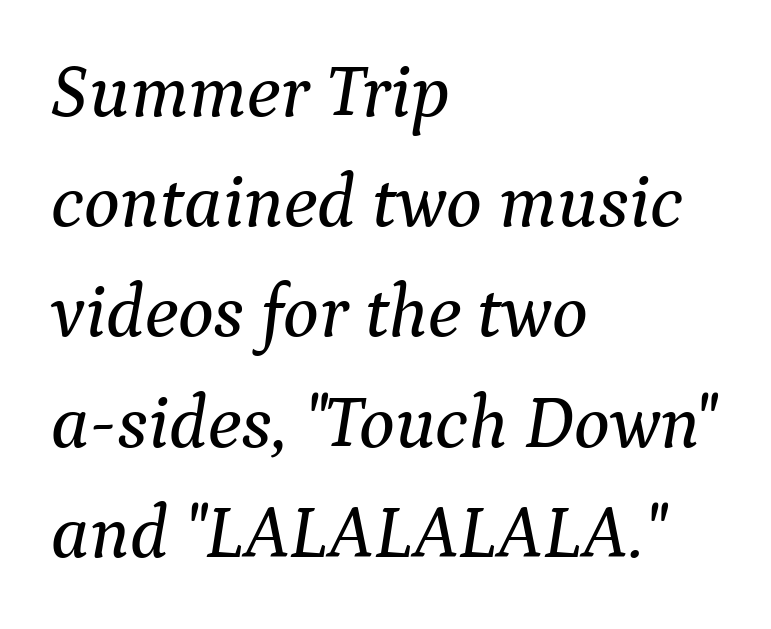
The image shows 75 px serif type, italic (leaning right); set left-aligned, normal line spacing (1.47x), normal letter spacing, not underlined; medium stroke contrast and a medium x-height.
